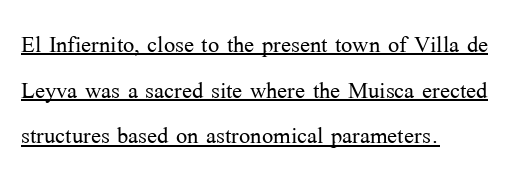
The image shows 30 px light serif type, upright; set left-aligned, normal line spacing (1.52x), normal letter spacing, underlined; medium stroke contrast and a medium x-height.
